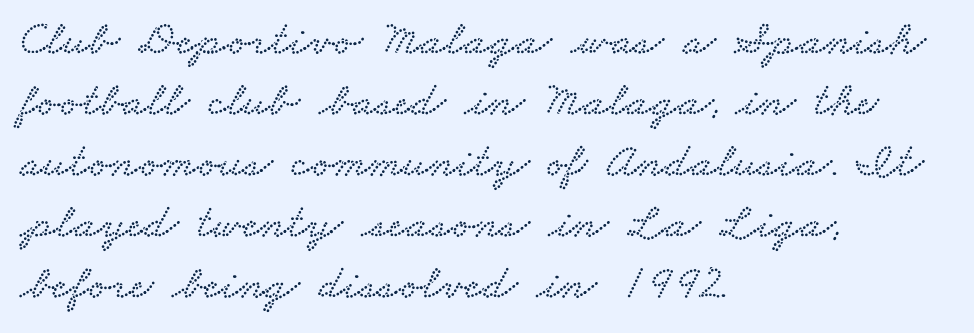
{"serif": "yes", "width": "wide", "stroke_contrast": "low", "x_height": "small", "monospaced": "no", "underline": "no", "align": "left", "line_spacing": "normal", "line_spacing_ratio": 1.27, "letter_spacing": "normal", "letter_spacing_em": 0.0, "glyph_px": 48}
